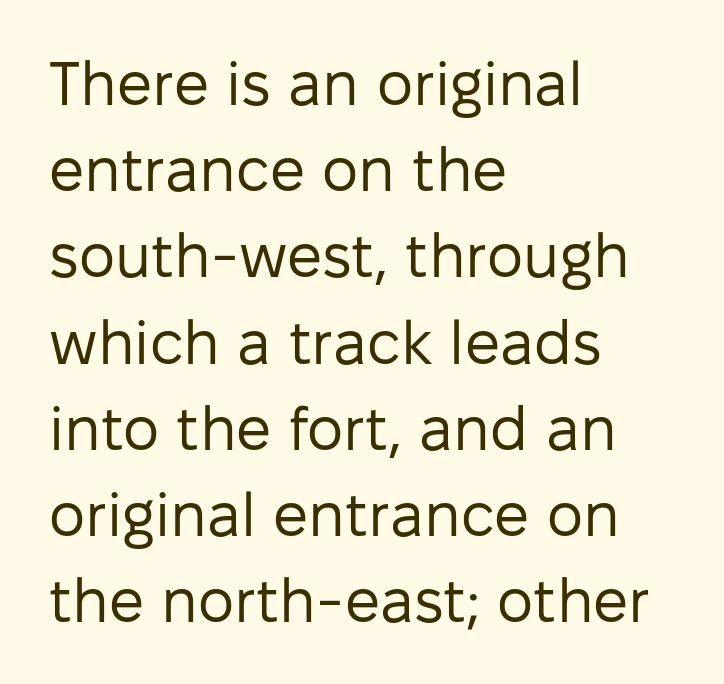
Q: Is the text bold? A: No.
Q: Is the text italic (slanted)? A: No, it is upright.
Q: Is the typeface a serif or a sans-serif typeface? A: Sans-serif.
Q: Is the text underlined? A: No.
Q: How is the paragraph aligned? A: Left-aligned.
Q: Is the spacing between letters normal or unusually wide? A: Normal.
Q: Is the spacing between lines tight, normal or loose? A: Normal.
Q: Width (condensed, normal, or wide)? A: Normal.
Q: Stroke contrast? A: Low.
Q: x-height? A: Medium.
Q: Monospaced? A: No.
